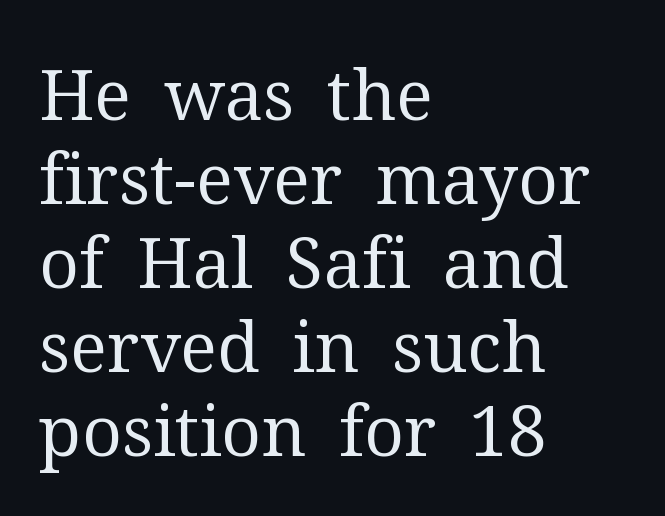
{"serif": "yes", "italic": "no", "bold": "no", "weight": "regular", "width": "normal", "stroke_contrast": "medium", "x_height": "medium", "monospaced": "no", "underline": "no", "align": "left", "line_spacing_ratio": 1.2, "letter_spacing": "normal", "letter_spacing_em": 0.0, "glyph_px": 70}
